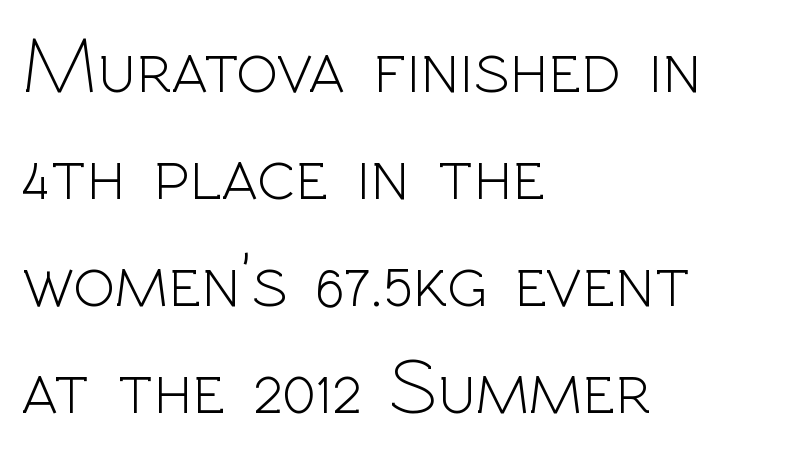
Letters have the restrained weight of plain body copy at most. Leftover space on each line is placed entirely after the last word. The zone under the glyphs is completely vacant. Style check: upright. The typeface chosen for these lines omits serifs.
